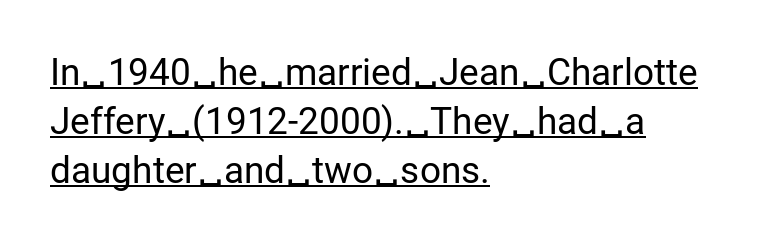
{"serif": "no", "italic": "no", "bold": "no", "weight": "regular", "width": "normal", "stroke_contrast": "low", "x_height": "medium", "monospaced": "no", "underline": "yes", "align": "left", "line_spacing": "normal", "line_spacing_ratio": 1.32, "letter_spacing": "normal", "letter_spacing_em": 0.0, "glyph_px": 37}
